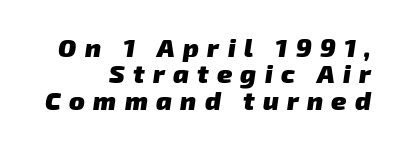
{"bold": "yes", "underline": "no", "align": "right", "line_spacing": "tight", "line_spacing_ratio": 1.01, "letter_spacing": "wide", "letter_spacing_em": 0.32, "glyph_px": 26}
